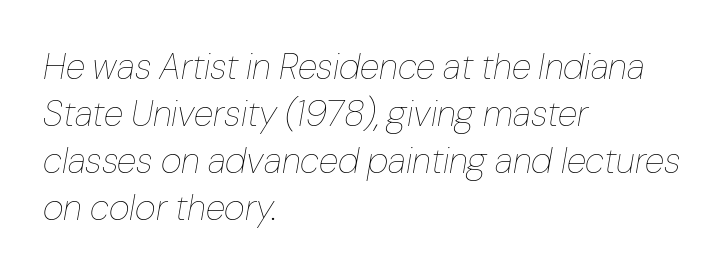
Slanted lettering throughout. Quick note: interline space is typical. Only glyphs here, with clear space below each row. The paragraph has a hard left edge and a soft right edge.
